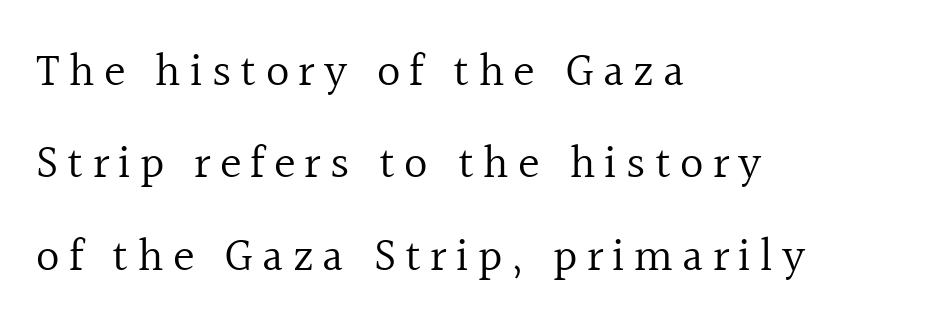
The image shows 46 px regular-weight serif type, upright; set left-aligned, loose line spacing (2.01x), unusually wide letter spacing (+0.2 em), not underlined; a medium x-height.
